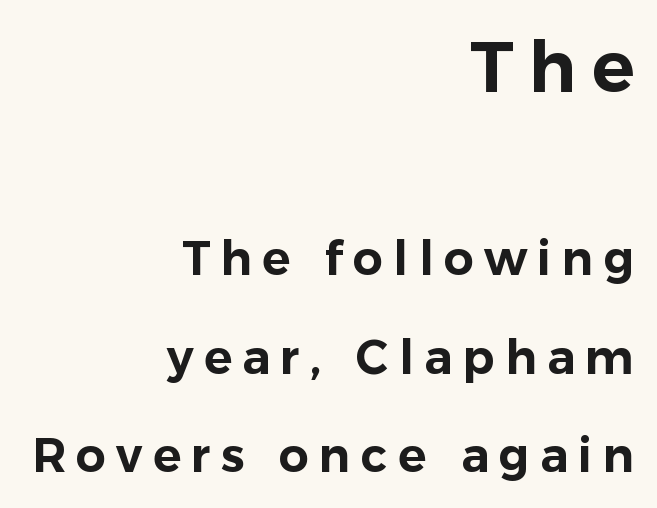
{"serif": "no", "italic": "no", "width": "normal", "stroke_contrast": "low", "x_height": "medium", "monospaced": "no", "underline": "no", "align": "right", "line_spacing": "loose", "line_spacing_ratio": 2.1, "letter_spacing": "wide", "letter_spacing_em": 0.22, "larger_block": "first", "size_ratio": 1.51, "glyph_px": 71}
